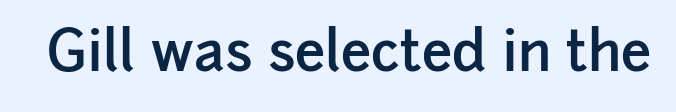
Underlining? Definitely not there. Examine the stroke ends and you'll find no serifs. Characters follow at the spacing the type designer built in. Typographic density is moderately raised because the face is semibold. Ascenders rise straight up at ninety degrees.
